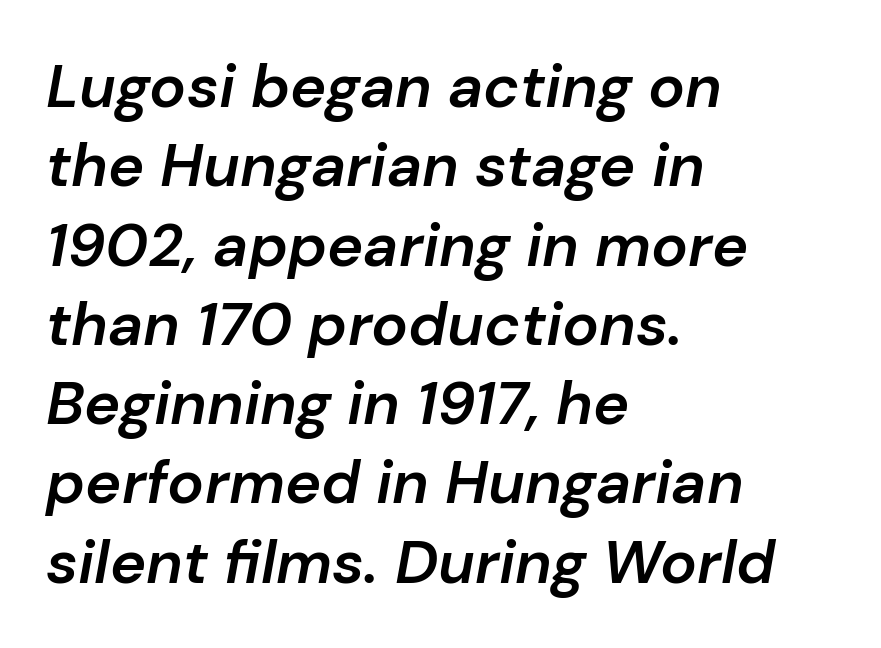
Q: Is the text bold? A: Semi-bold.
Q: Is the text italic (slanted)? A: Yes, it leans right by about 10 degrees.
Q: Is the text underlined? A: No.
Q: How is the paragraph aligned? A: Left-aligned.
Q: Is the spacing between letters normal or unusually wide? A: Normal.
Q: Is the spacing between lines tight, normal or loose? A: Normal.
Q: Width (condensed, normal, or wide)? A: Normal.
Q: Stroke contrast? A: Low.
Q: x-height? A: Medium.
Q: Monospaced? A: No.
